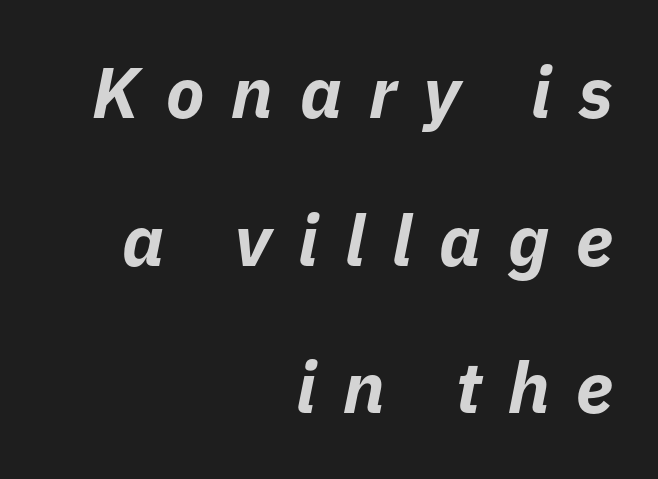
The image shows 71 px bold type, italic (leaning right); set right-aligned, loose line spacing (2.08x), unusually wide letter spacing (+0.38 em), not underlined; low stroke contrast and a medium x-height.
